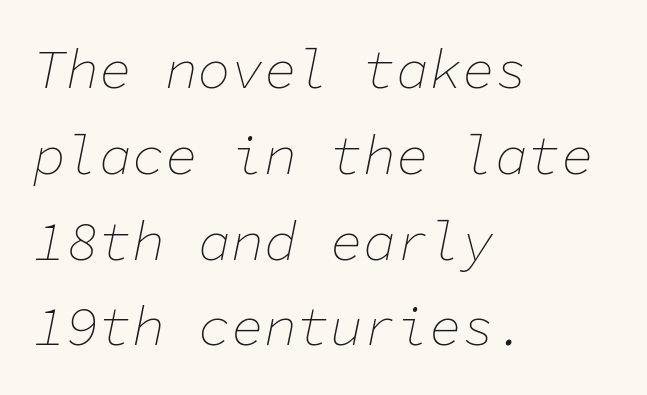
Q: Is the text bold? A: No.
Q: Is the text italic (slanted)? A: Yes, it leans right by about 11 degrees.
Q: Is the text underlined? A: No.
Q: How is the paragraph aligned? A: Left-aligned.
Q: Is the spacing between letters normal or unusually wide? A: Normal.
Q: Is the spacing between lines tight, normal or loose? A: Normal.
Q: Width (condensed, normal, or wide)? A: Normal.
Q: Stroke contrast? A: Low.
Q: x-height? A: Medium.
Q: Monospaced? A: Yes.
